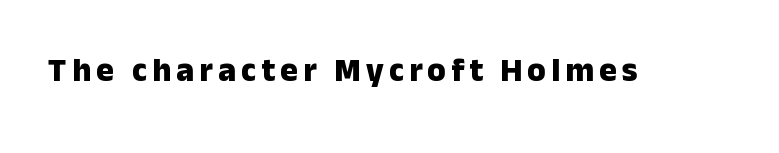
Q: Is the text bold? A: Yes.
Q: Is the text italic (slanted)? A: No, it is upright.
Q: Is the typeface a serif or a sans-serif typeface? A: Sans-serif.
Q: Is the text underlined? A: No.
Q: Width (condensed, normal, or wide)? A: Normal.
Q: Stroke contrast? A: Low.
Q: x-height? A: Medium.
Q: Monospaced? A: No.
